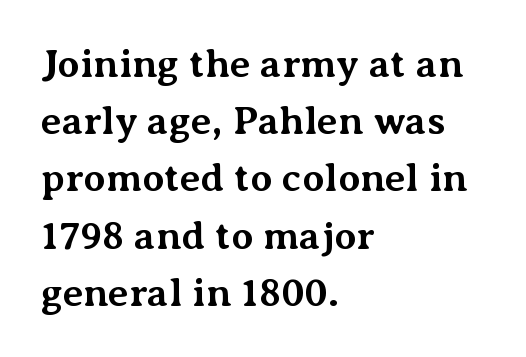
The image shows 40 px bold serif type, upright; set left-aligned, normal line spacing (1.43x), normal letter spacing, not underlined; medium stroke contrast and a medium x-height.
